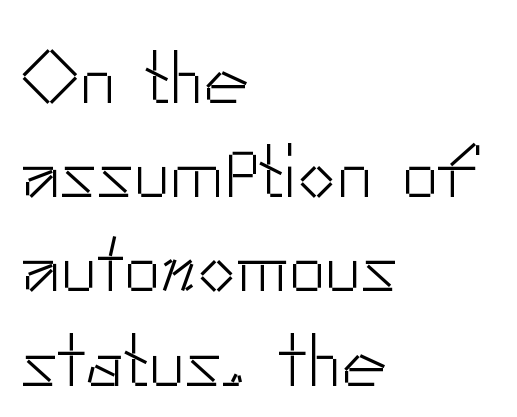
Q: Is the text bold? A: No.
Q: Is the text italic (slanted)? A: No, it is upright.
Q: Is the typeface a serif or a sans-serif typeface? A: Sans-serif.
Q: Is the text underlined? A: No.
Q: How is the paragraph aligned? A: Left-aligned.
Q: Is the spacing between letters normal or unusually wide? A: Normal.
Q: Width (condensed, normal, or wide)? A: Normal.
Q: Stroke contrast? A: Low.
Q: x-height? A: Small.
Q: Monospaced? A: No.
